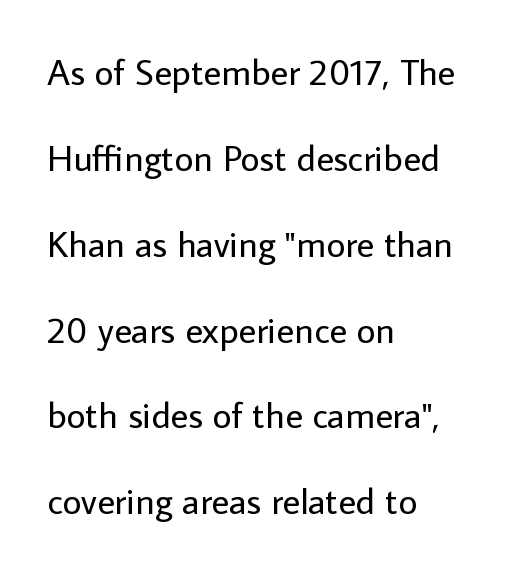
{"serif": "no", "italic": "no", "bold": "no", "weight": "regular", "width": "normal", "stroke_contrast": "low", "x_height": "medium", "monospaced": "no", "underline": "no", "align": "left", "line_spacing": "loose", "line_spacing_ratio": 2.32, "letter_spacing": "normal", "letter_spacing_em": 0.0, "glyph_px": 37}
